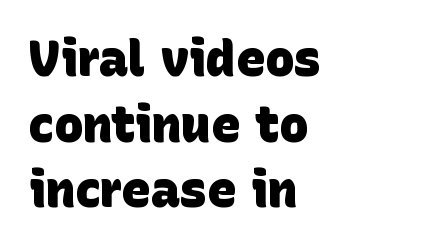
{"serif": "no", "bold": "yes", "weight": "heavy", "width": "normal", "stroke_contrast": "low", "x_height": "large", "monospaced": "no", "underline": "no", "align": "left", "line_spacing": "normal", "line_spacing_ratio": 1.34, "letter_spacing": "normal", "letter_spacing_em": 0.0, "glyph_px": 49}
